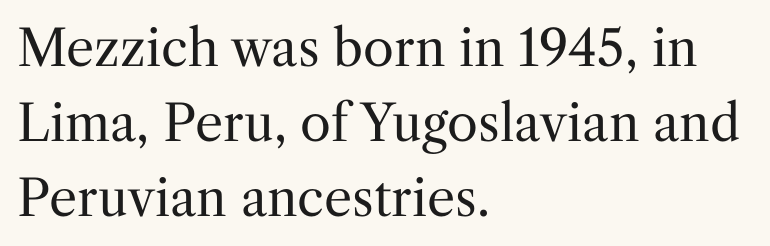
Q: Is the text bold? A: No.
Q: Is the text italic (slanted)? A: No, it is upright.
Q: Is the typeface a serif or a sans-serif typeface? A: Serif.
Q: Is the text underlined? A: No.
Q: How is the paragraph aligned? A: Left-aligned.
Q: Is the spacing between letters normal or unusually wide? A: Normal.
Q: Is the spacing between lines tight, normal or loose? A: Normal.
Q: Width (condensed, normal, or wide)? A: Normal.
Q: Stroke contrast? A: Medium.
Q: x-height? A: Medium.
Q: Monospaced? A: No.
